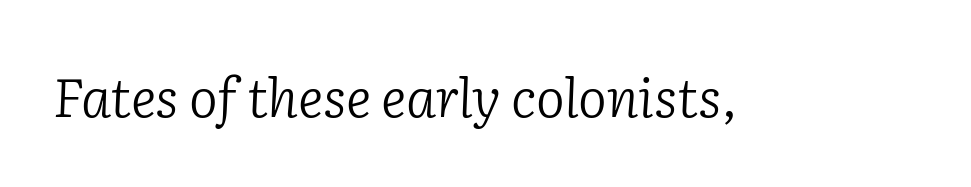
Q: Is the text bold? A: No.
Q: Is the text italic (slanted)? A: Yes, it leans right by about 2 degrees.
Q: Is the typeface a serif or a sans-serif typeface? A: Serif.
Q: Is the text underlined? A: No.
Q: Is the spacing between letters normal or unusually wide? A: Normal.
Q: Width (condensed, normal, or wide)? A: Normal.
Q: Stroke contrast? A: Low.
Q: x-height? A: Medium.
Q: Monospaced? A: No.
